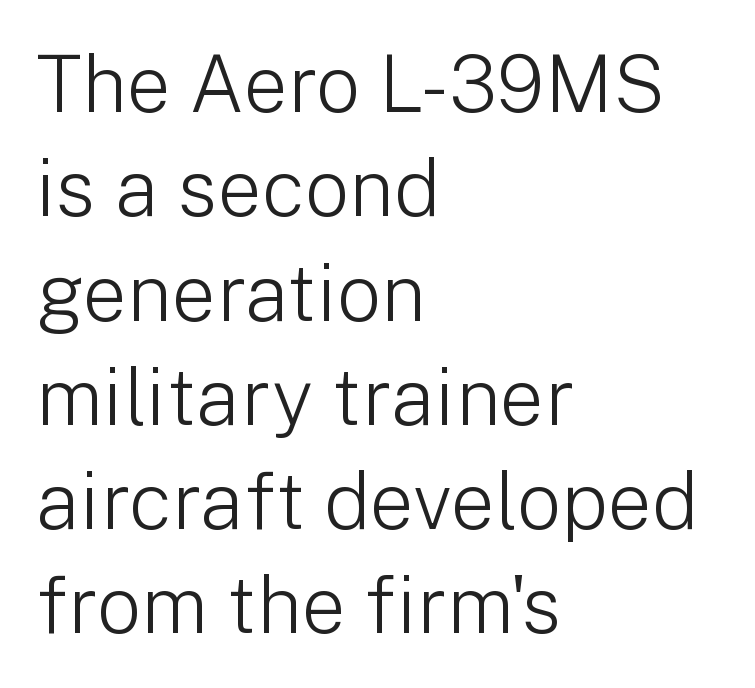
Nothing unusual about the tracking: characters are spaced as the font intends. Quick note: underline off. The letterforms sit at book weight or below. A classic flush-left, rag-right setting is used for this passage. Reading down the column, the eye jumps a familiar distance to each next line. Note the varied advance widths — an 'i' is clearly narrower than an 'm'.
